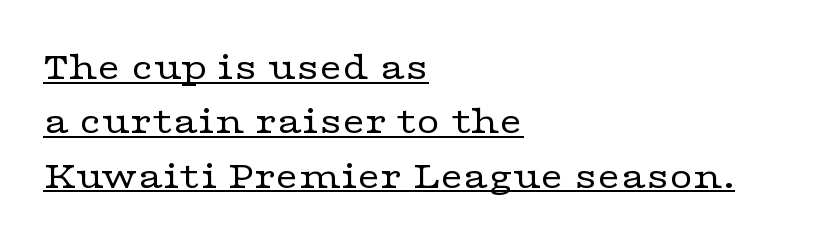
The image shows 40 px regular-weight, wide serif type, upright; set left-aligned, normal line spacing (1.36x), normal letter spacing, underlined; low stroke contrast and a medium x-height.
